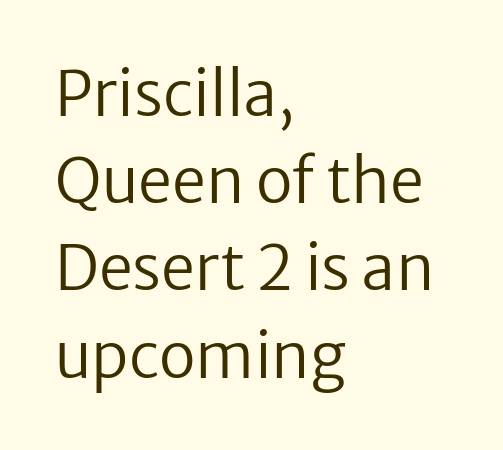
{"serif": "no", "italic": "no", "bold": "no", "weight": "regular", "width": "normal", "stroke_contrast": "low", "x_height": "medium", "monospaced": "no", "underline": "no", "align": "left", "line_spacing": "normal", "line_spacing_ratio": 1.43, "letter_spacing": "normal", "letter_spacing_em": 0.0, "glyph_px": 61}
